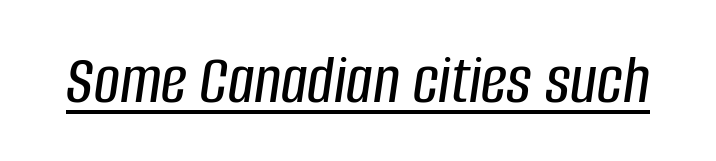
The image shows 72 px condensed type, italic (leaning right); set normal letter spacing, underlined; low stroke contrast and a large x-height.
